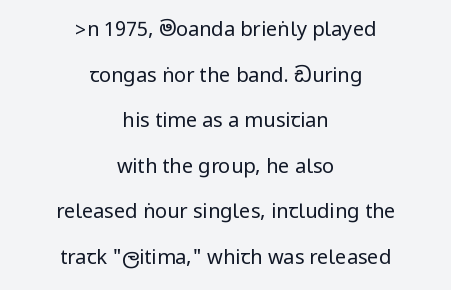
Horizontally, the lines are justified to the midpoint only. You can tell it's not italic because the verticals are truly vertical. The glyphs are unaccompanied by any horizontal stroke below them. Summary of vertical rhythm: relaxed, with wide interline spacing. Nothing heavy about these letters — not bold at all.
